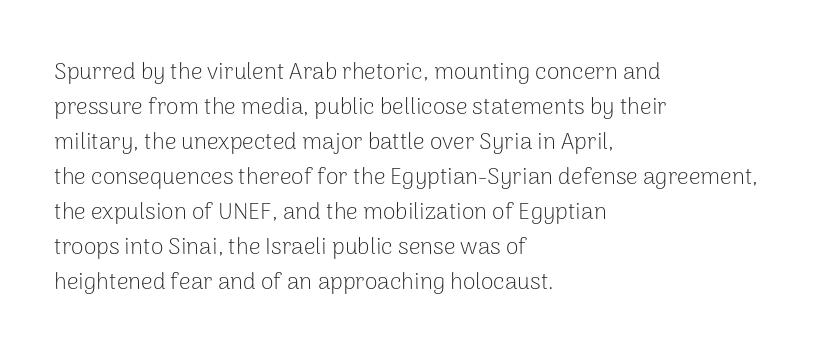
Weight: not bold — regular or lighter. The typesetter chose a ragged-right arrangement here. Each new line begins a customary step beneath the previous one. You could call the tracking neutral — neither tight nor loose. Only glyphs here, with clear space below each row. You can tell it's not italic because the verticals are truly vertical.
